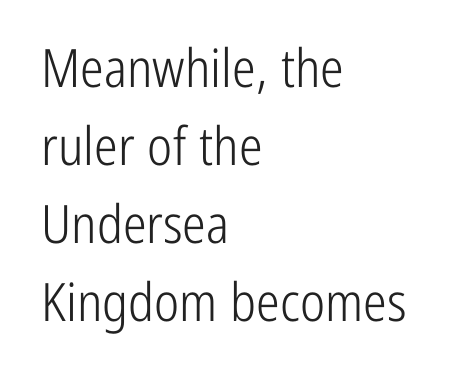
{"serif": "no", "italic": "no", "bold": "no", "weight": "light", "width": "condensed", "stroke_contrast": "low", "x_height": "medium", "monospaced": "no", "underline": "no", "align": "left", "line_spacing": "normal", "line_spacing_ratio": 1.47, "letter_spacing": "normal", "letter_spacing_em": 0.0, "glyph_px": 53}
